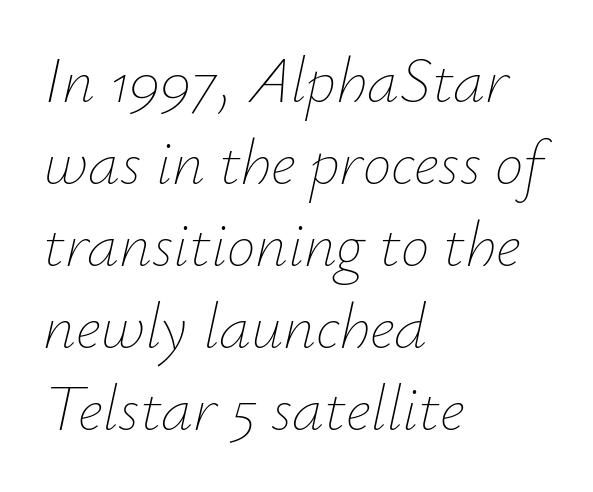
Q: Is the text bold? A: No.
Q: Is the text italic (slanted)? A: Yes, it leans right by about 12 degrees.
Q: Is the text underlined? A: No.
Q: How is the paragraph aligned? A: Left-aligned.
Q: Is the spacing between letters normal or unusually wide? A: Normal.
Q: Is the spacing between lines tight, normal or loose? A: Normal.
Q: Width (condensed, normal, or wide)? A: Normal.
Q: Stroke contrast? A: Low.
Q: x-height? A: Small.
Q: Monospaced? A: No.
